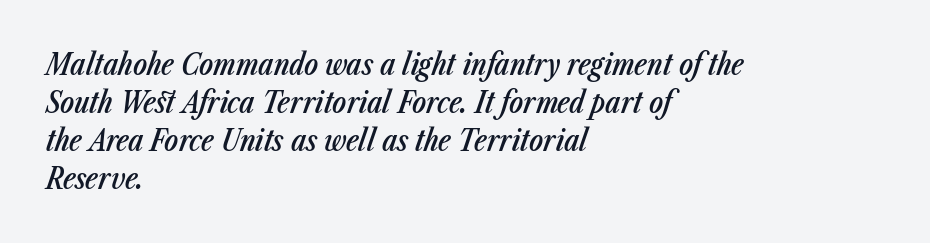
{"italic": "yes", "lean": "right", "slant_degrees": 23, "bold": "semi", "weight": "semibold", "width": "condensed", "stroke_contrast": "low", "x_height": "medium", "monospaced": "no", "underline": "no", "align": "left", "line_spacing": "normal", "line_spacing_ratio": 1.31, "letter_spacing": "normal", "letter_spacing_em": 0.0, "glyph_px": 29}
